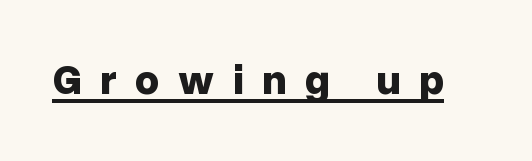
Characters follow at a spacing far wider than the type designer built in. Varying glyph widths throughout — classic text-font behaviour. I'd call this a sans setting — the letters go barefoot. The lettering holds an erect, upright posture throughout. A rule runs beneath these lines of type.
